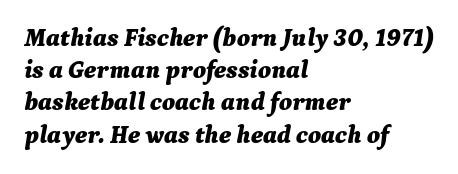
The image shows 25 px bold type, italic (leaning right); set left-aligned, normal line spacing (1.29x), normal letter spacing, not underlined.
